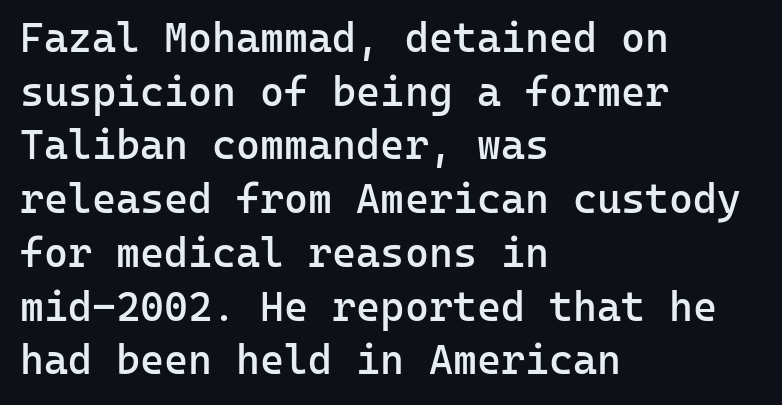
The specimen omits any rule beneath the text block's lines. This rendering uses left alignment, leaving the right contour irregular. The rendering keeps characters at their native spacing. Characters remain perfectly vertical along every line.
